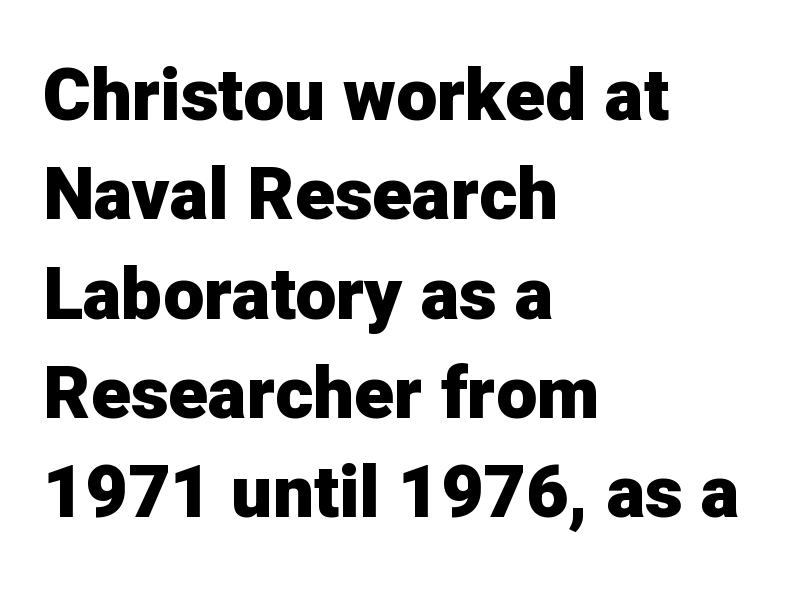
Q: Is the text bold? A: Yes.
Q: Is the text italic (slanted)? A: No, it is upright.
Q: Is the typeface a serif or a sans-serif typeface? A: Sans-serif.
Q: Is the text underlined? A: No.
Q: How is the paragraph aligned? A: Left-aligned.
Q: Is the spacing between letters normal or unusually wide? A: Normal.
Q: Is the spacing between lines tight, normal or loose? A: Normal.
Q: Width (condensed, normal, or wide)? A: Normal.
Q: Stroke contrast? A: Low.
Q: x-height? A: Medium.
Q: Monospaced? A: No.
